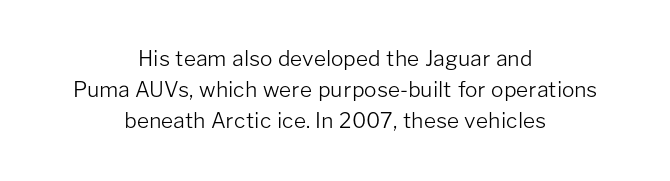
Q: Is the text bold? A: No.
Q: Is the text italic (slanted)? A: No, it is upright.
Q: Is the text underlined? A: No.
Q: How is the paragraph aligned? A: Centered.
Q: Is the spacing between letters normal or unusually wide? A: Normal.
Q: Is the spacing between lines tight, normal or loose? A: Normal.
